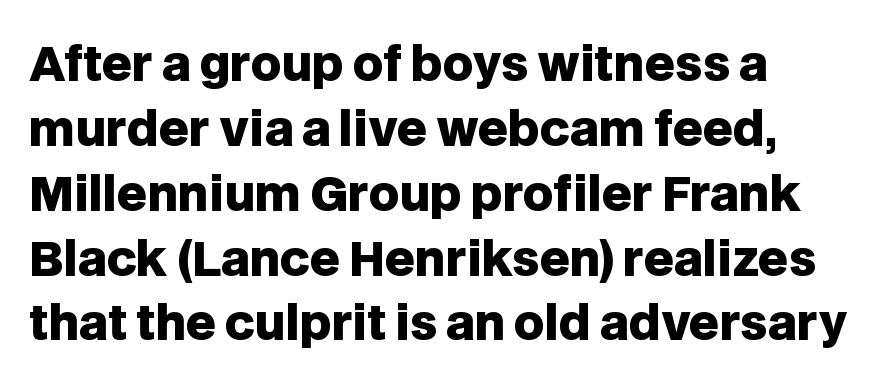
{"serif": "no", "italic": "no", "bold": "yes", "weight": "heavy", "width": "normal", "stroke_contrast": "low", "x_height": "large", "monospaced": "no", "underline": "no", "align": "left", "line_spacing": "normal", "line_spacing_ratio": 1.38, "letter_spacing": "normal", "letter_spacing_em": 0.0, "glyph_px": 47}
